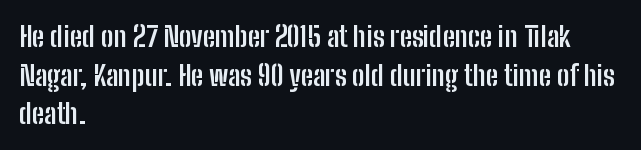
Q: Is the text bold? A: Yes.
Q: Is the text italic (slanted)? A: No, it is upright.
Q: Is the typeface a serif or a sans-serif typeface? A: Sans-serif.
Q: Is the text underlined? A: No.
Q: How is the paragraph aligned? A: Left-aligned.
Q: Is the spacing between letters normal or unusually wide? A: Normal.
Q: Is the spacing between lines tight, normal or loose? A: Normal.
Q: Width (condensed, normal, or wide)? A: Condensed.
Q: Stroke contrast? A: Low.
Q: x-height? A: Medium.
Q: Monospaced? A: No.
